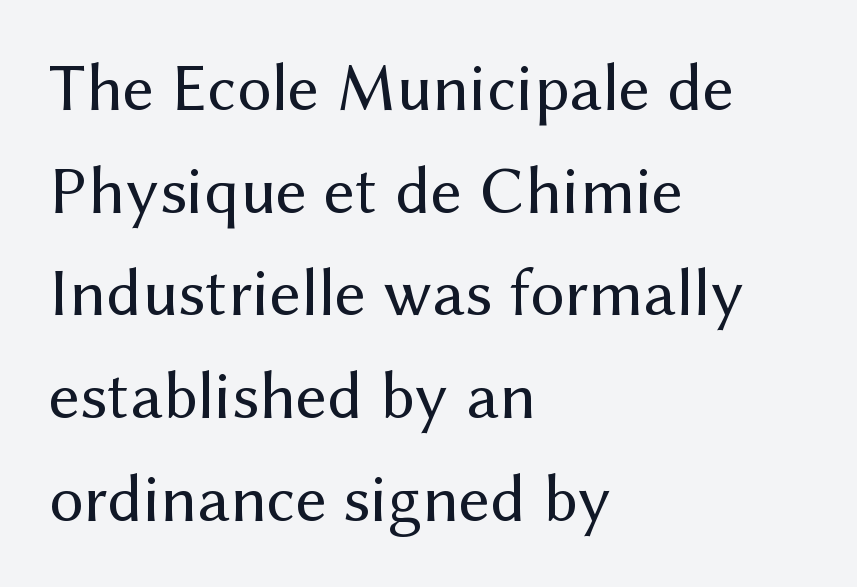
The image shows 68 px regular-weight sans-serif type, upright; set left-aligned, normal line spacing (1.51x), normal letter spacing, not underlined; medium stroke contrast and a medium x-height.
